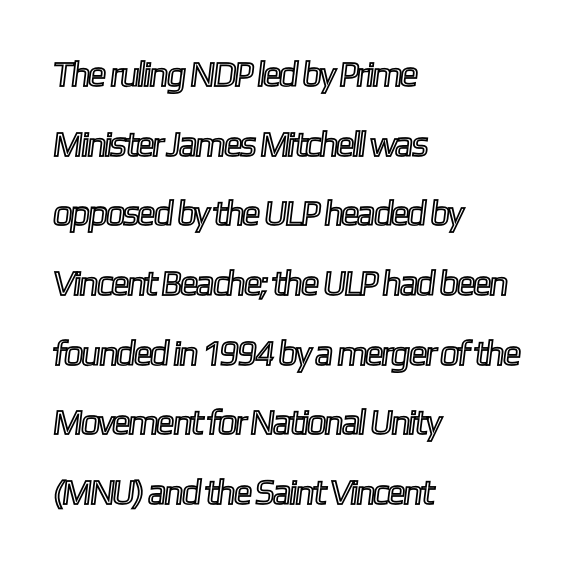
Does the leading feel generous? Absolutely, it's lavish. Where is the straight margin? On the left. Nobody touched the tracking dial on this one. Just letters on the line, the space beneath them empty. Proportional: the letters do not fall into vertical columns.
